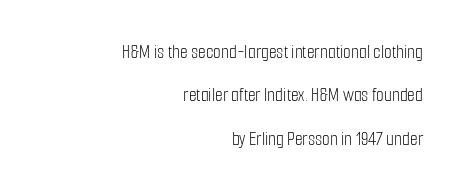
The image shows 20 px text type, upright; set right-aligned, loose line spacing (2.17x), normal letter spacing, not underlined.
